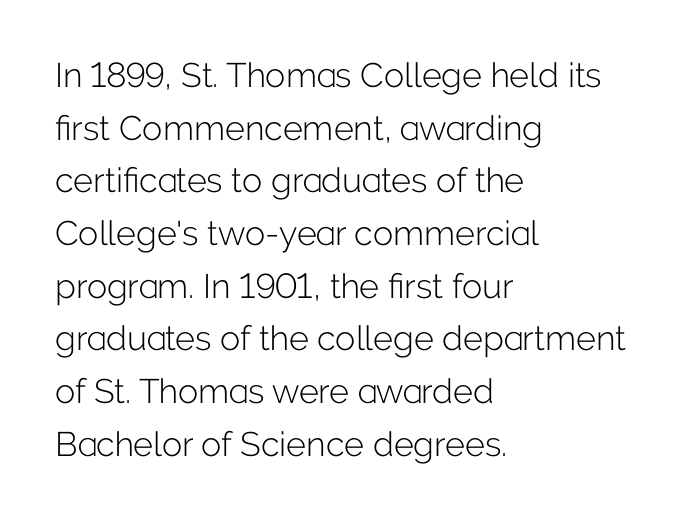
The image shows 34 px light sans-serif type, upright; set left-aligned, normal line spacing (1.55x), normal letter spacing, not underlined; low stroke contrast and a medium x-height.
